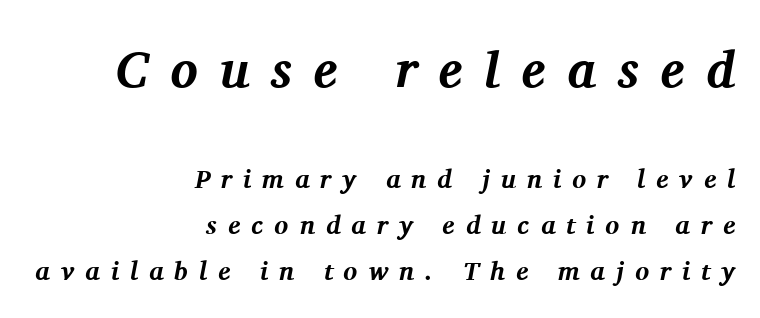
Does the copy run flush right? Yes — the right margin is perfectly even. These lines have a slow, spaced-out rhythm from letter to letter. Observe the lean: these are italic letterforms. The foot of each line stays bare and open.
